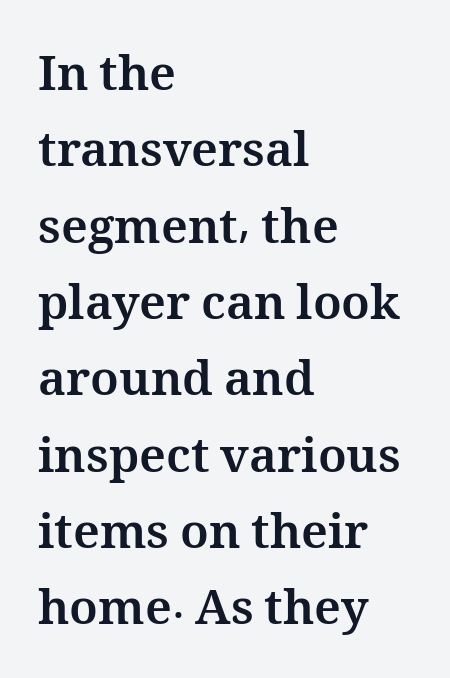
The letterforms sit shoulder to shoulder at normal distance. Glance below the letters and you will spot only blank space. Here the designer chose a conventional face with non-uniform glyph widths. A classic flush-left, rag-right setting is used for this passage. Notice how thick the strokes are: this is what a full bold looks like.
